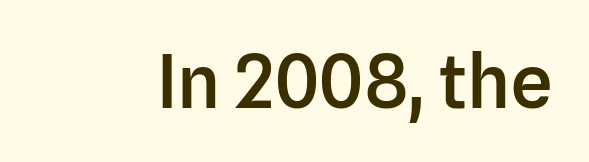
The image shows 74 px semibold sans-serif type, upright; set normal letter spacing, not underlined; low stroke contrast and a medium x-height.
